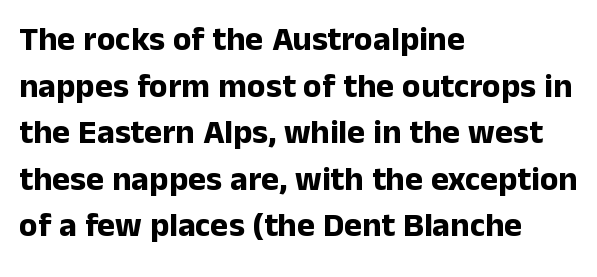
{"serif": "no", "italic": "no", "bold": "yes", "weight": "bold", "width": "normal", "stroke_contrast": "low", "x_height": "medium", "monospaced": "no", "underline": "no", "align": "left", "line_spacing": "normal", "line_spacing_ratio": 1.37, "letter_spacing": "normal", "letter_spacing_em": 0.0, "glyph_px": 34}
